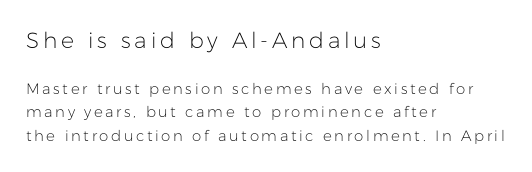
{"italic": "no", "bold": "no", "underline": "no", "align": "left", "line_spacing": "normal", "line_spacing_ratio": 1.59, "larger_block": "first", "size_ratio": 1.47, "glyph_px": 22}
